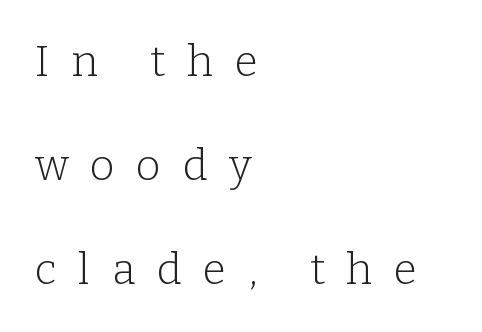
The image shows 43 px light serif type, upright; set left-aligned, loose line spacing (2.42x), unusually wide letter spacing (+0.5 em), not underlined; low stroke contrast and a medium x-height.
